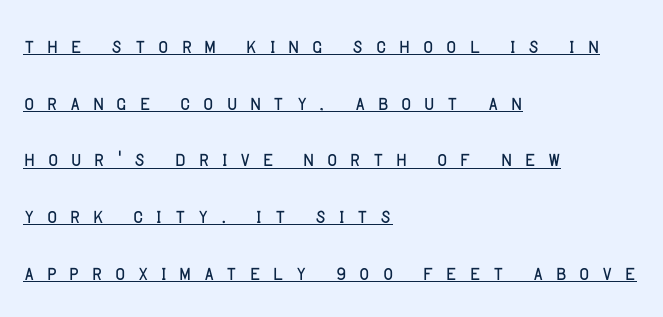
{"italic": "no", "bold": "no", "underline": "yes", "align": "left", "line_spacing": "loose", "line_spacing_ratio": 2.1, "letter_spacing": "wide", "letter_spacing_em": 0.4, "glyph_px": 27}
